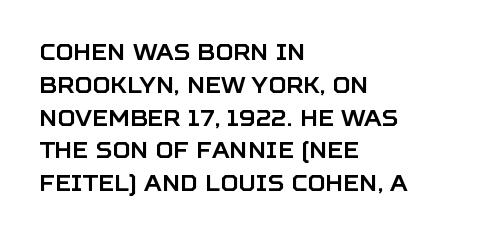
Q: Is the text italic (slanted)? A: No, it is upright.
Q: Is the text underlined? A: No.
Q: How is the paragraph aligned? A: Left-aligned.
Q: Is the spacing between letters normal or unusually wide? A: Normal.
Q: Is the spacing between lines tight, normal or loose? A: Normal.
